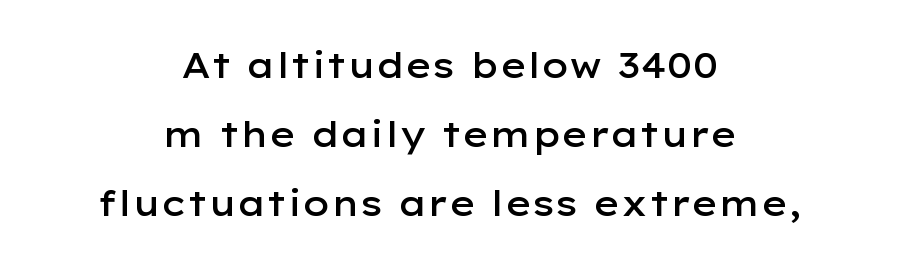
{"serif": "no", "italic": "no", "bold": "semi", "weight": "semibold", "width": "wide", "stroke_contrast": "low", "x_height": "medium", "monospaced": "no", "underline": "no", "align": "center", "line_spacing": "loose", "line_spacing_ratio": 1.97, "letter_spacing": "normal", "letter_spacing_em": 0.0, "glyph_px": 35}
